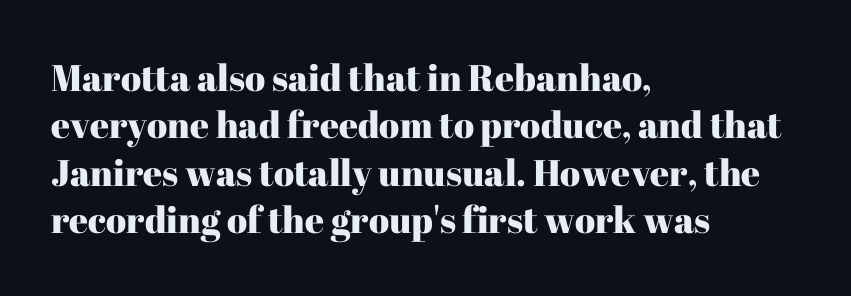
Q: Is the text italic (slanted)? A: No, it is upright.
Q: Is the typeface a serif or a sans-serif typeface? A: Serif.
Q: Is the text underlined? A: No.
Q: How is the paragraph aligned? A: Left-aligned.
Q: Is the spacing between letters normal or unusually wide? A: Normal.
Q: Is the spacing between lines tight, normal or loose? A: Normal.
Q: Width (condensed, normal, or wide)? A: Normal.
Q: Stroke contrast? A: High.
Q: x-height? A: Medium.
Q: Monospaced? A: No.
